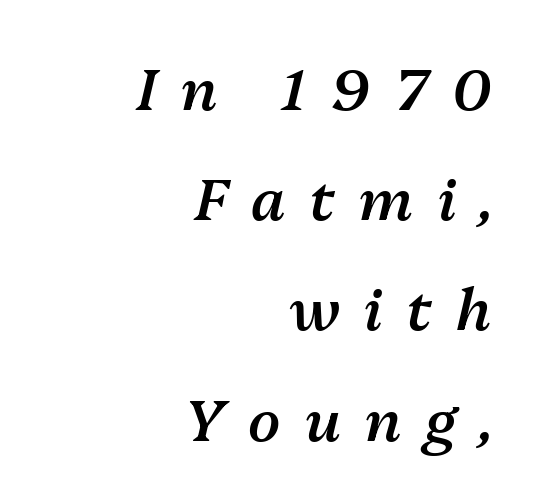
The image shows 58 px semibold type, italic (leaning right); set right-aligned, loose line spacing (1.9x), unusually wide letter spacing (+0.42 em), not underlined; medium stroke contrast and a medium x-height.
